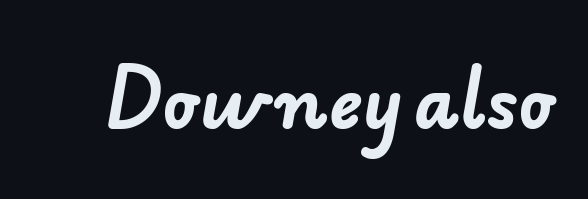
The image shows 70 px bold sans-serif type; set normal letter spacing, not underlined; low stroke contrast and a small x-height.
